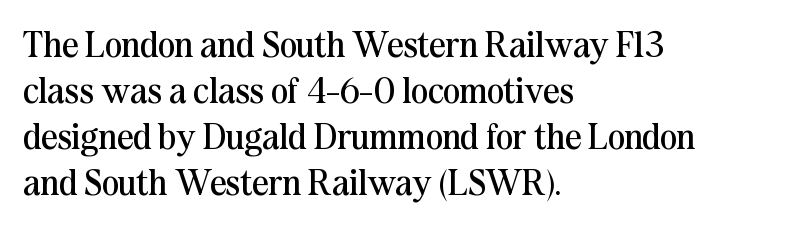
The image shows 36 px regular-weight serif type, upright; set left-aligned, normal line spacing (1.28x), normal letter spacing, not underlined; medium stroke contrast and a medium x-height.
